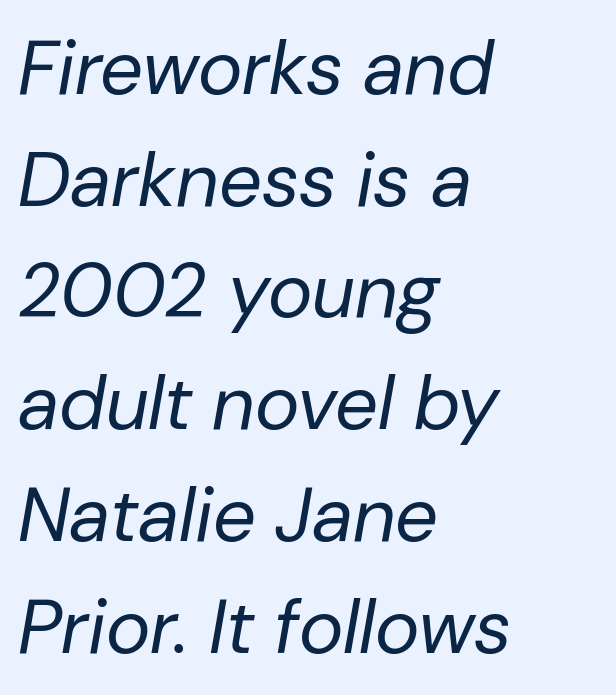
The image shows 76 px regular-weight type, italic (leaning right); set left-aligned, normal line spacing (1.47x), normal letter spacing, not underlined; low stroke contrast and a medium x-height.
